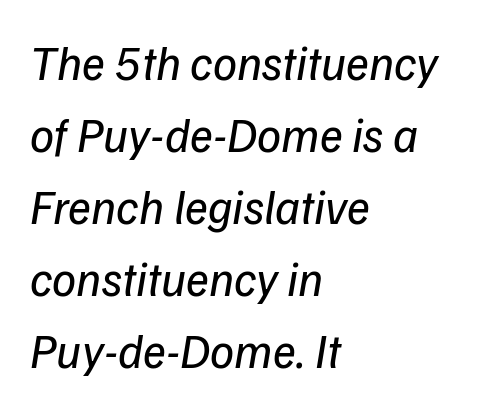
Q: Is the text bold? A: No.
Q: Is the typeface a serif or a sans-serif typeface? A: Sans-serif.
Q: Is the text underlined? A: No.
Q: How is the paragraph aligned? A: Left-aligned.
Q: Is the spacing between letters normal or unusually wide? A: Normal.
Q: Is the spacing between lines tight, normal or loose? A: Normal.
Q: Width (condensed, normal, or wide)? A: Normal.
Q: Stroke contrast? A: Low.
Q: x-height? A: Medium.
Q: Monospaced? A: No.
